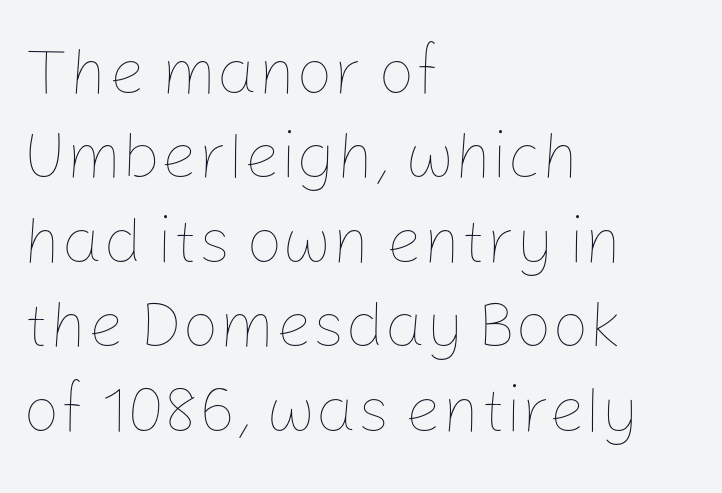
Each stroke keeps to a modest, everyday thickness or less. Is the block centered? No — it sits flush against the left margin. Plain, unruled lines of type. Italic: no, the glyphs are upright roman.
